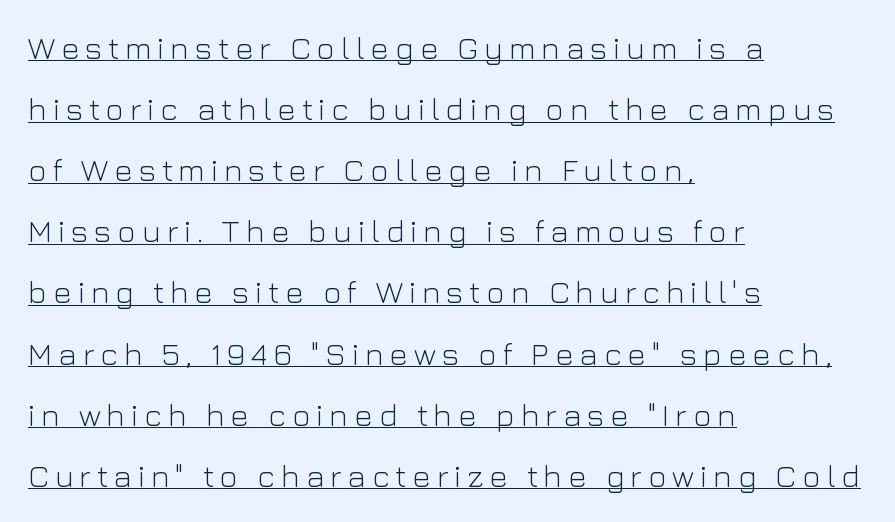
The image shows 32 px light sans-serif type, upright; set left-aligned, loose line spacing (1.91x), underlined; low stroke contrast and a medium x-height.
